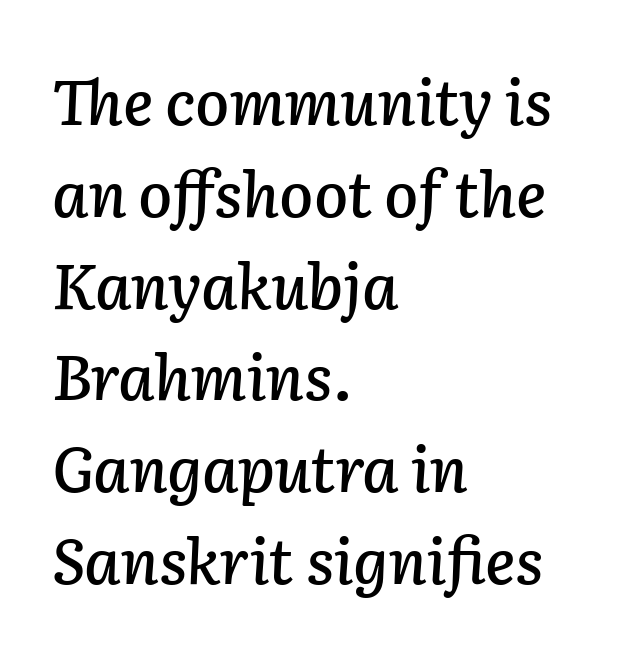
Q: Is the text italic (slanted)? A: Yes, it leans right by about 2 degrees.
Q: Is the text underlined? A: No.
Q: How is the paragraph aligned? A: Left-aligned.
Q: Is the spacing between letters normal or unusually wide? A: Normal.
Q: Is the spacing between lines tight, normal or loose? A: Normal.
Q: Width (condensed, normal, or wide)? A: Normal.
Q: Stroke contrast? A: Low.
Q: x-height? A: Medium.
Q: Monospaced? A: No.
